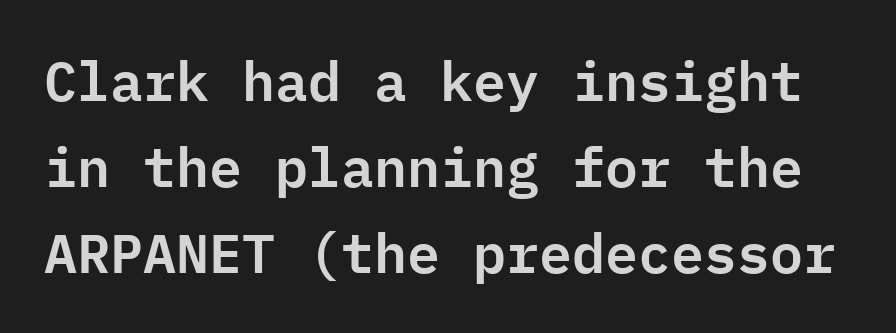
{"serif": "no", "italic": "no", "width": "normal", "stroke_contrast": "low", "x_height": "medium", "monospaced": "yes", "underline": "no", "line_spacing": "normal", "line_spacing_ratio": 1.56, "letter_spacing": "normal", "letter_spacing_em": 0.0, "glyph_px": 55}
